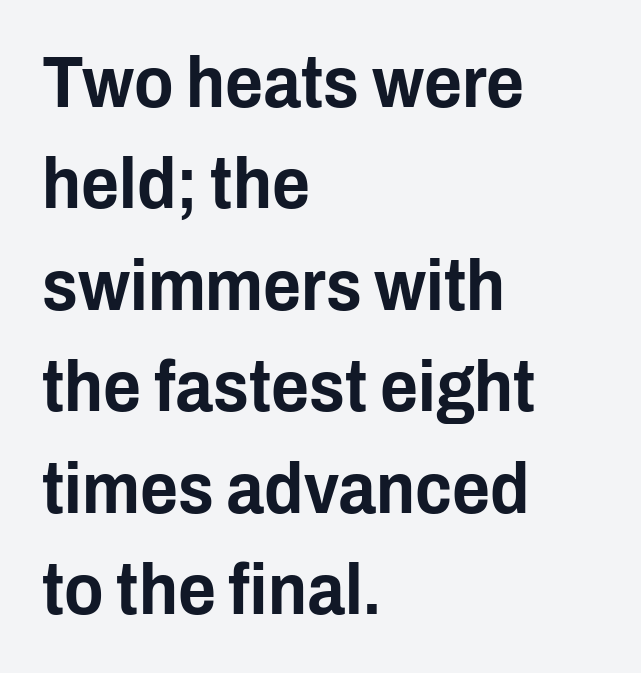
Q: Is the text italic (slanted)? A: No, it is upright.
Q: Is the typeface a serif or a sans-serif typeface? A: Sans-serif.
Q: Is the text underlined? A: No.
Q: How is the paragraph aligned? A: Left-aligned.
Q: Is the spacing between letters normal or unusually wide? A: Normal.
Q: Is the spacing between lines tight, normal or loose? A: Normal.
Q: Width (condensed, normal, or wide)? A: Condensed.
Q: Stroke contrast? A: Low.
Q: x-height? A: Medium.
Q: Monospaced? A: No.
